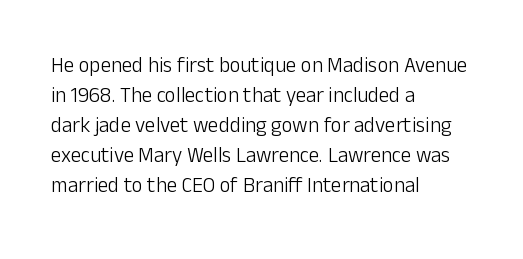
Compared with typical body copy, the letter spacing here is the same. The text block is weighted toward the left margin, trailing off unevenly rightward. The foot of each line stays bare and open. Evenly set lines give the paragraph a standard silhouette. Stroke thickness stays within the range of a standard reading face or lighter.
